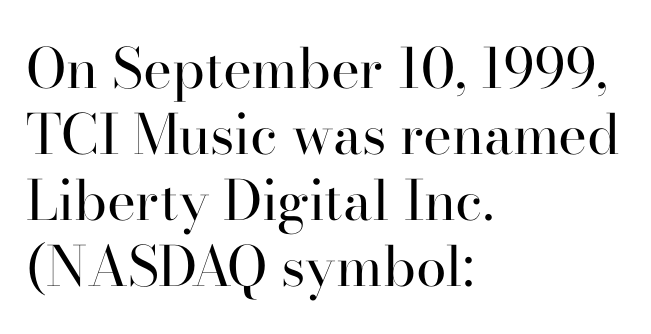
The image shows 55 px regular-weight serif type, upright; set left-aligned, line spacing 1.2x, normal letter spacing, not underlined; high stroke contrast and a small x-height.
